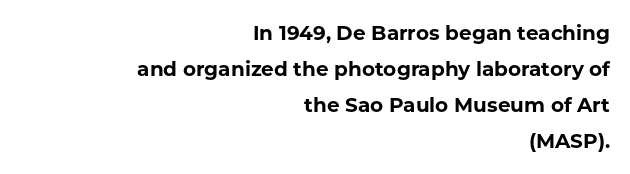
Q: Is the text bold? A: Yes.
Q: Is the text italic (slanted)? A: No, it is upright.
Q: Is the text underlined? A: No.
Q: How is the paragraph aligned? A: Right-aligned.
Q: Is the spacing between letters normal or unusually wide? A: Normal.
